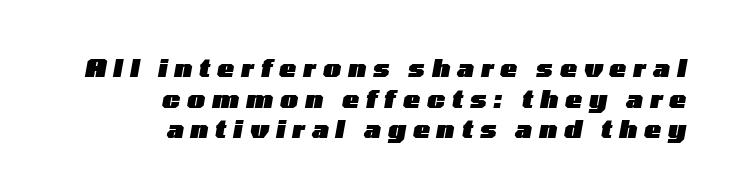
Q: Is the text bold? A: Yes.
Q: Is the text italic (slanted)? A: Yes, it leans right by about 10 degrees.
Q: Is the text underlined? A: No.
Q: How is the paragraph aligned? A: Right-aligned.
Q: Is the spacing between letters normal or unusually wide? A: Unusually wide.
